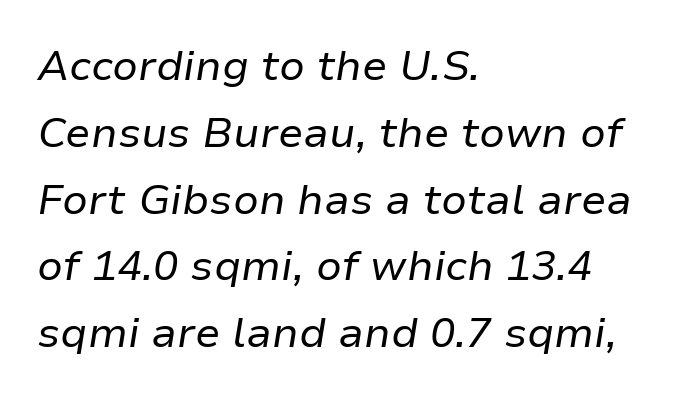
The axis of the letterforms is tilted away from vertical. The string is rendered with underlining switched off. Spacing between characters is what you'd get straight out of the box. One glance says typical: line gaps are just what's usual. A typesetter would call this proportional, since set widths differ per character. A classic flush-left, rag-right setting is used for this passage.
